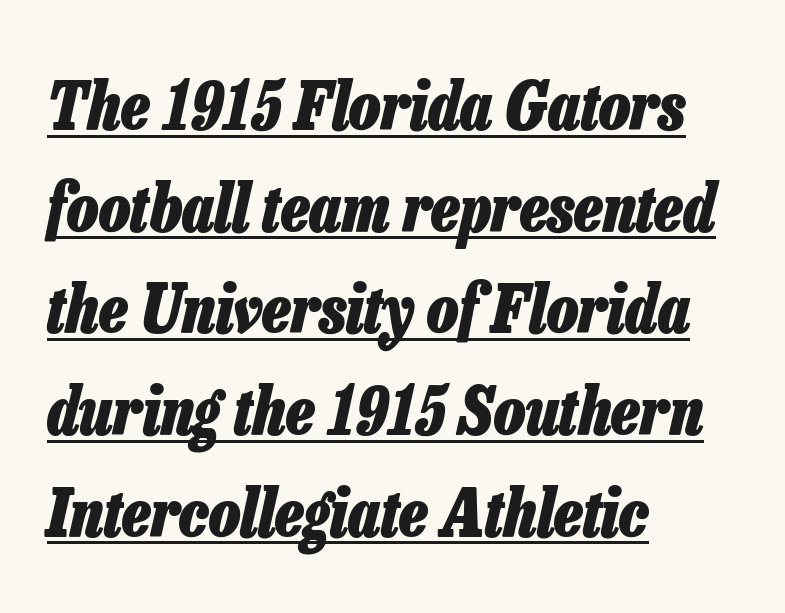
A continuous stroke trails under the words, as in a hyperlink. Reading down the column, the eye jumps a familiar distance to each next line. Look at the tracking — it's just the regular setting, nothing added. The rendering uses a bold face; every stroke is thick and dark.
